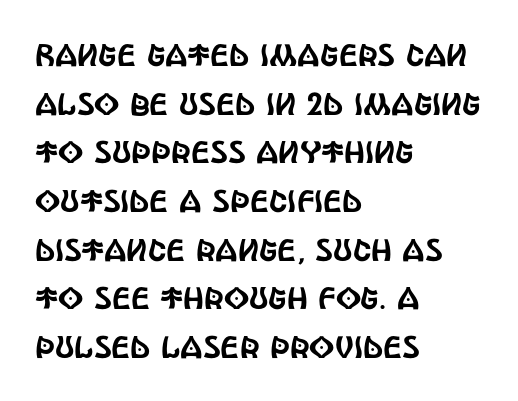
The image shows 31 px condensed sans-serif type, upright; set left-aligned, normal line spacing (1.57x), normal letter spacing, not underlined; a large x-height.
